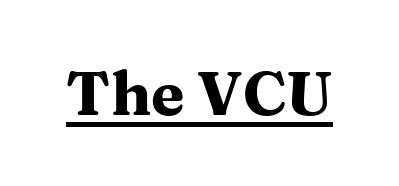
A typesetter would call this proportional, since set widths differ per character. Underlined type. Heavy, bold letterforms. The type family on display is of the serif kind.
